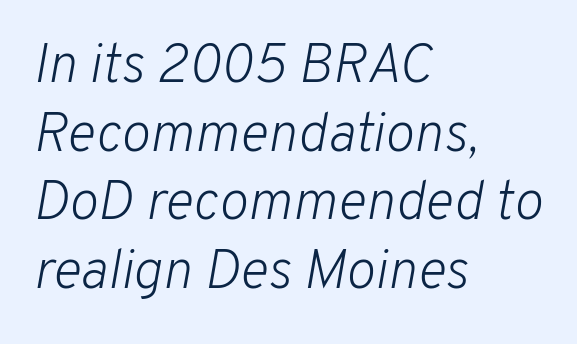
Q: Is the text bold? A: No.
Q: Is the text italic (slanted)? A: Yes, it leans right by about 10 degrees.
Q: Is the text underlined? A: No.
Q: How is the paragraph aligned? A: Left-aligned.
Q: Is the spacing between letters normal or unusually wide? A: Normal.
Q: Is the spacing between lines tight, normal or loose? A: Normal.
Q: Width (condensed, normal, or wide)? A: Normal.
Q: Stroke contrast? A: Low.
Q: x-height? A: Medium.
Q: Monospaced? A: No.
